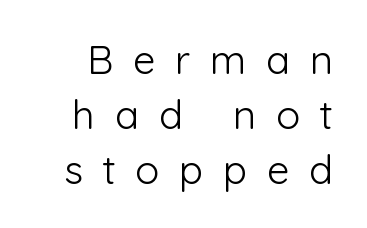
{"serif": "no", "italic": "no", "bold": "no", "weight": "light", "width": "normal", "stroke_contrast": "low", "x_height": "medium", "monospaced": "no", "underline": "no", "line_spacing": "normal", "line_spacing_ratio": 1.37, "letter_spacing": "wide", "letter_spacing_em": 0.49, "glyph_px": 40}
